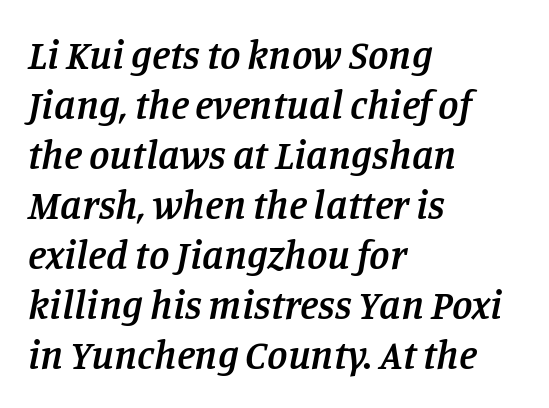
The face used here is rendered with its standard letterfit. Underline: absent. A student would call this left alignment; a typographer would say flush left, rag right. Looks like regular typesetting: each glyph gets only the width it needs. Semibold letterforms, between regular and bold.
